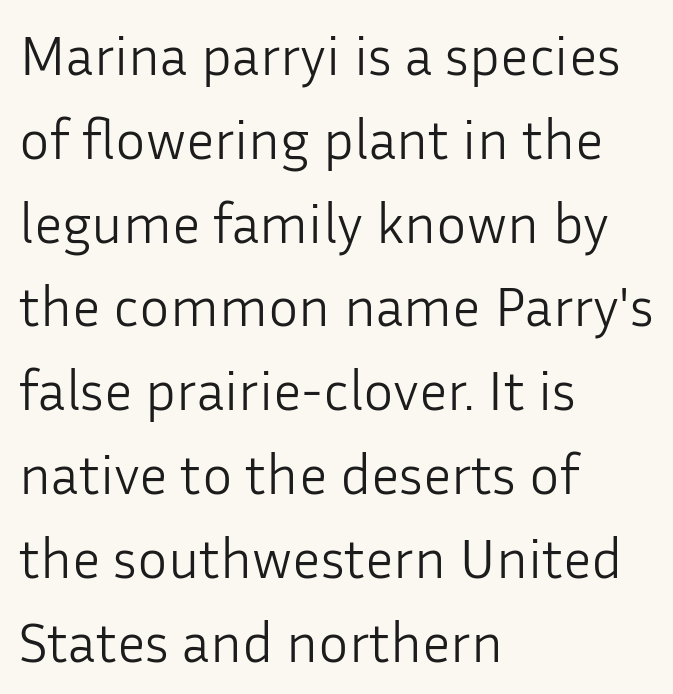
{"serif": "no", "italic": "no", "bold": "no", "weight": "light", "width": "normal", "stroke_contrast": "low", "x_height": "medium", "monospaced": "no", "underline": "no", "align": "left", "line_spacing": "normal", "line_spacing_ratio": 1.47, "letter_spacing": "normal", "letter_spacing_em": 0.0, "glyph_px": 57}
